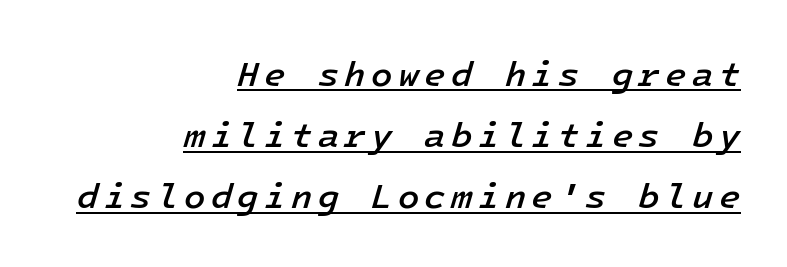
Q: Is the text bold? A: Semi-bold.
Q: Is the text italic (slanted)? A: Yes, it leans right by about 16 degrees.
Q: Is the text underlined? A: Yes.
Q: How is the paragraph aligned? A: Right-aligned.
Q: Width (condensed, normal, or wide)? A: Normal.
Q: Stroke contrast? A: Low.
Q: x-height? A: Medium.
